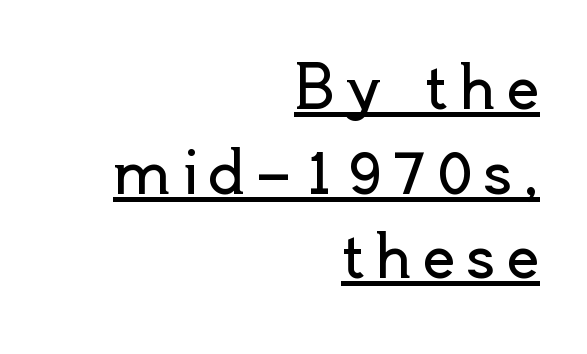
Q: Is the text bold? A: No.
Q: Is the text italic (slanted)? A: No, it is upright.
Q: Is the typeface a serif or a sans-serif typeface? A: Sans-serif.
Q: Is the text underlined? A: Yes.
Q: How is the paragraph aligned? A: Right-aligned.
Q: Is the spacing between lines tight, normal or loose? A: Normal.
Q: Width (condensed, normal, or wide)? A: Normal.
Q: x-height? A: Small.
Q: Monospaced? A: No.
